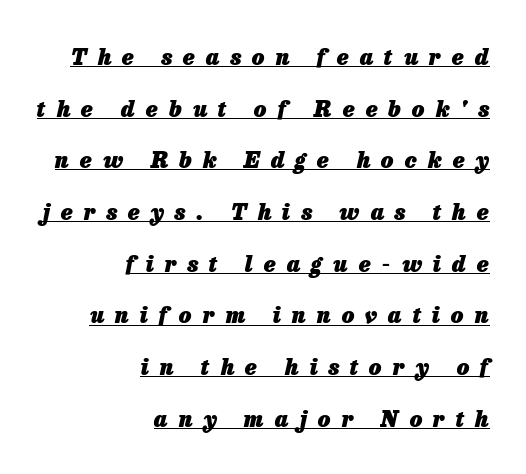
Would a proofreader flag this as italicized? Yes. The letters are bold, with thick, heavy strokes. These lines are set flush right with a ragged left edge. Compared with undecorated copy, this sample adds a rule below the words.
